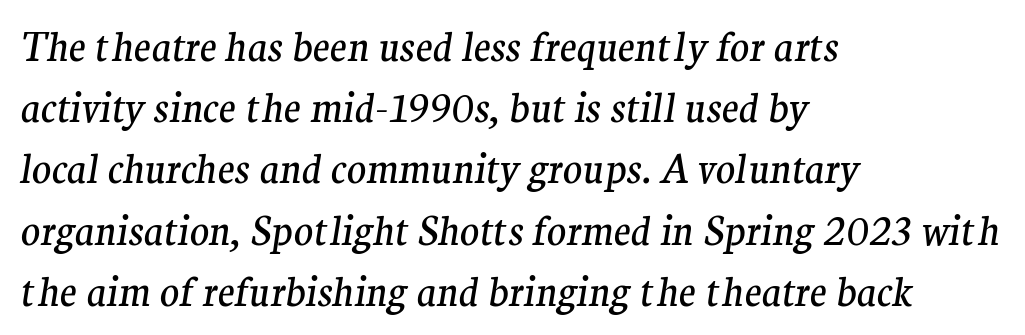
{"serif": "yes", "italic": "yes", "lean": "right", "slant_degrees": 9, "bold": "no", "weight": "regular", "width": "normal", "stroke_contrast": "medium", "x_height": "medium", "monospaced": "no", "underline": "no", "align": "left", "line_spacing": "normal", "line_spacing_ratio": 1.53, "letter_spacing": "normal", "letter_spacing_em": 0.0, "glyph_px": 40}
